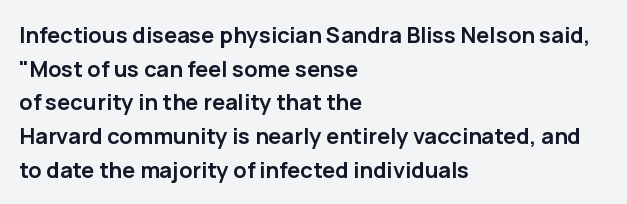
Q: Is the text bold? A: Yes.
Q: Is the text italic (slanted)? A: No, it is upright.
Q: Is the text underlined? A: No.
Q: How is the paragraph aligned? A: Left-aligned.
Q: Is the spacing between letters normal or unusually wide? A: Normal.
Q: Is the spacing between lines tight, normal or loose? A: Normal.
